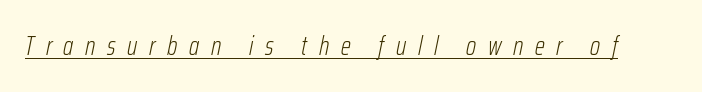
Q: Is the text bold? A: No.
Q: Is the text italic (slanted)? A: Yes, it leans right by about 12 degrees.
Q: Is the text underlined? A: Yes.
Q: Is the spacing between letters normal or unusually wide? A: Unusually wide.
